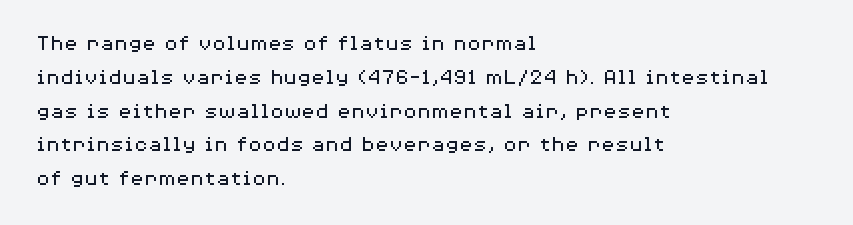
The image shows 23 px text type, upright; set left-aligned, normal line spacing (1.47x), normal letter spacing, not underlined.
